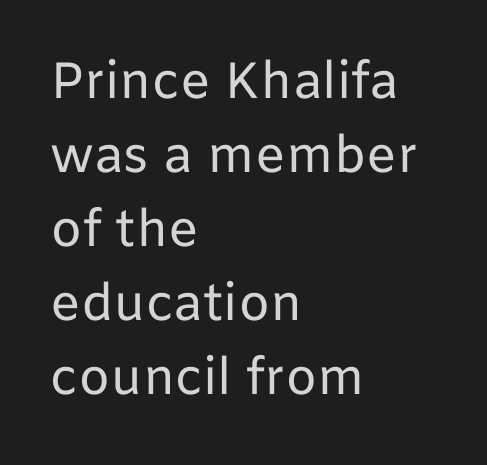
If you drew a line through each stem, it would be perfectly vertical. Heft: none added — not bold. This sample uses a sans-serif face. Evenly set lines give the paragraph a standard silhouette. Each row of text sits above clean, open space.
